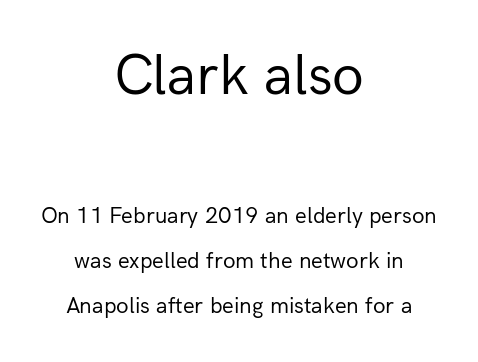
{"serif": "no", "italic": "no", "bold": "no", "weight": "regular", "width": "normal", "stroke_contrast": "low", "x_height": "medium", "monospaced": "no", "underline": "no", "align": "center", "line_spacing": "loose", "line_spacing_ratio": 1.97, "letter_spacing": "normal", "letter_spacing_em": 0.0, "larger_block": "first", "size_ratio": 2.52, "glyph_px": 58}
